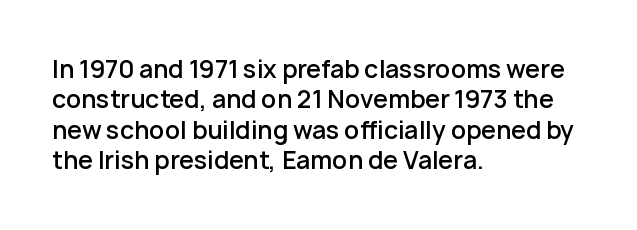
The paragraph shown leans on its left margin. A bit beefed up — I'd call it semibold rather than bold. The area under the type is left untouched. The horizontal fit of the characters is conventional and even. Students, observe: this is what conventionally led text looks like.
